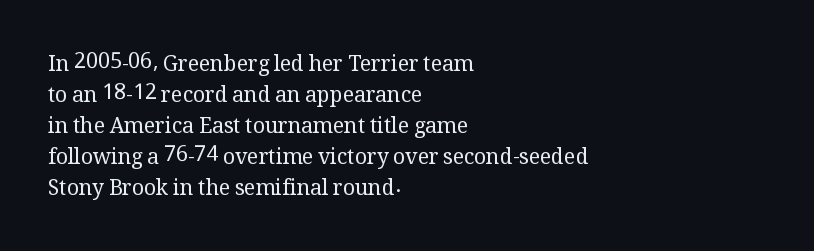
{"italic": "no", "bold": "no", "underline": "no", "align": "left", "line_spacing": "normal", "line_spacing_ratio": 1.48, "letter_spacing": "normal", "letter_spacing_em": 0.0, "glyph_px": 21}
